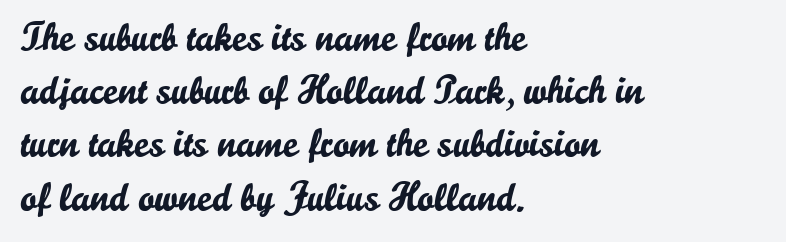
Q: Is the text italic (slanted)? A: Yes.
Q: Is the typeface a serif or a sans-serif typeface? A: Sans-serif.
Q: Is the text underlined? A: No.
Q: How is the paragraph aligned? A: Left-aligned.
Q: Is the spacing between letters normal or unusually wide? A: Normal.
Q: Is the spacing between lines tight, normal or loose? A: Normal.
Q: Width (condensed, normal, or wide)? A: Normal.
Q: Stroke contrast? A: Low.
Q: x-height? A: Small.
Q: Monospaced? A: No.
